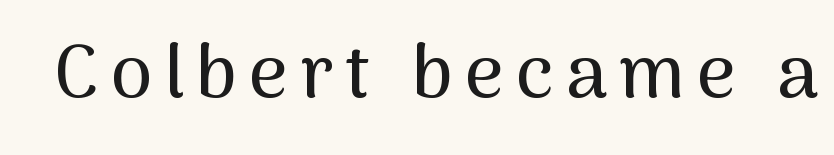
Q: Is the text italic (slanted)? A: No, it is upright.
Q: Is the typeface a serif or a sans-serif typeface? A: Sans-serif.
Q: Is the text underlined? A: No.
Q: Width (condensed, normal, or wide)? A: Normal.
Q: Stroke contrast? A: Medium.
Q: x-height? A: Medium.
Q: Monospaced? A: No.
